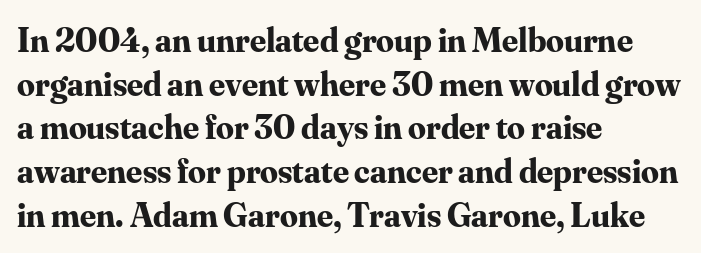
Each letter keeps its own natural width here, so spacing adapts to shape. Rendered with straight, roman letterforms. Just letters on the line, the space beneath them empty. The paragraph has a hard left edge and a soft right edge.
